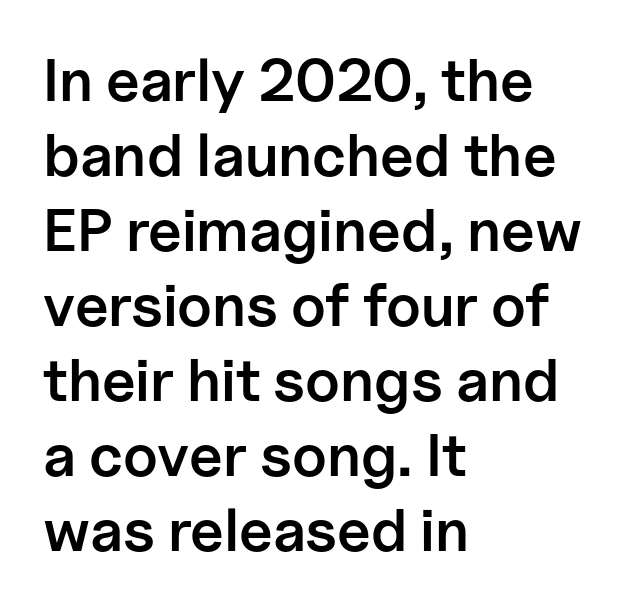
You can tell it's not italic because the verticals are truly vertical. Classification — sans serif. These lines keep a tight, regular rhythm from letter to letter. A bit beefed up — I'd call it semibold rather than bold. This sample has the flowing, uneven cadence of proportional lettering.
